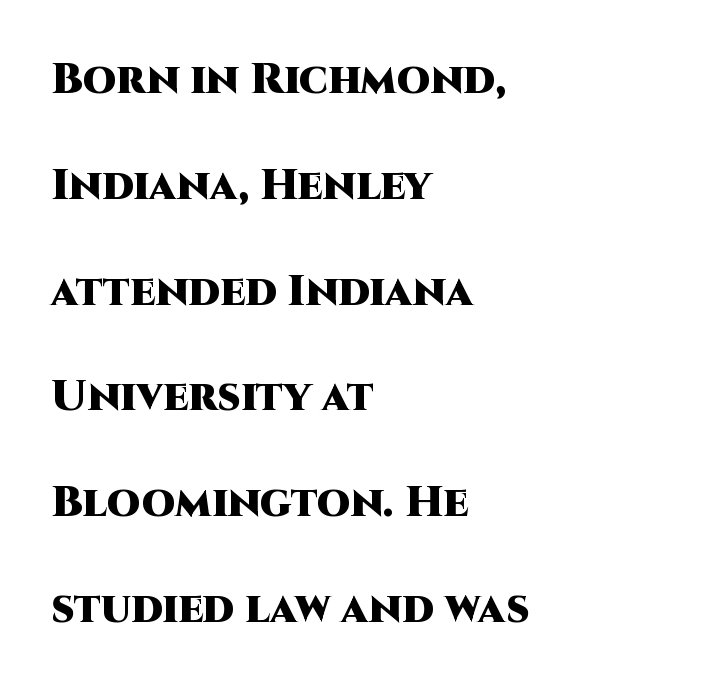
Q: Is the text bold? A: Yes.
Q: Is the text italic (slanted)? A: No, it is upright.
Q: Is the typeface a serif or a sans-serif typeface? A: Sans-serif.
Q: Is the text underlined? A: No.
Q: How is the paragraph aligned? A: Left-aligned.
Q: Is the spacing between letters normal or unusually wide? A: Normal.
Q: Is the spacing between lines tight, normal or loose? A: Loose.
Q: Width (condensed, normal, or wide)? A: Normal.
Q: Stroke contrast? A: High.
Q: x-height? A: Large.
Q: Monospaced? A: No.
